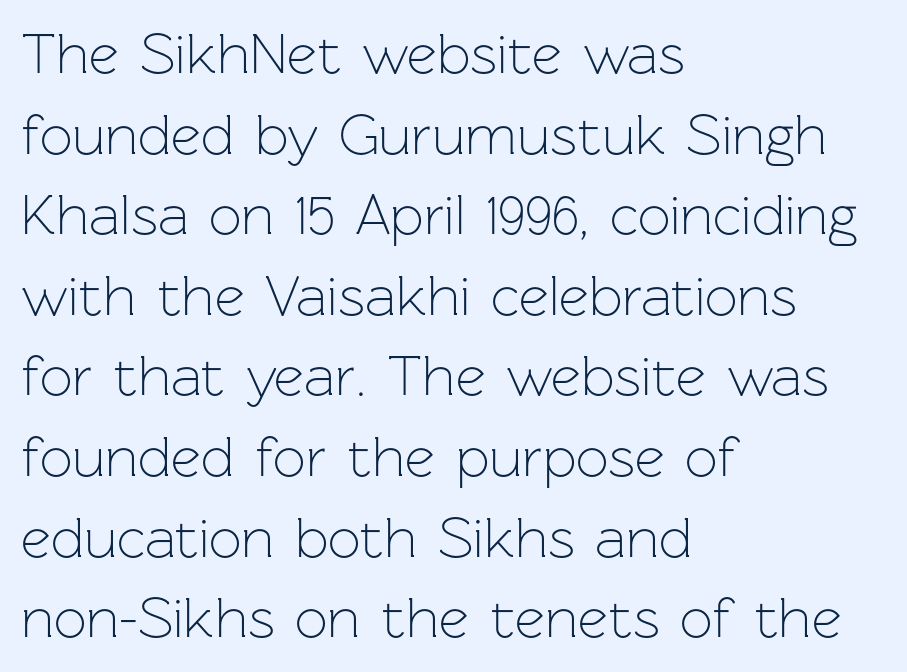
Tracking value appears to be zero — textbook default spacing. No extra ink here — the face is not bold. Is this a fixed-width face? No — the glyphs have proportional, varying widths. The line-height multiplier appears to be the usual default. Nope, no serifs anywhere on these letters. Descenders hang freely into open space.
